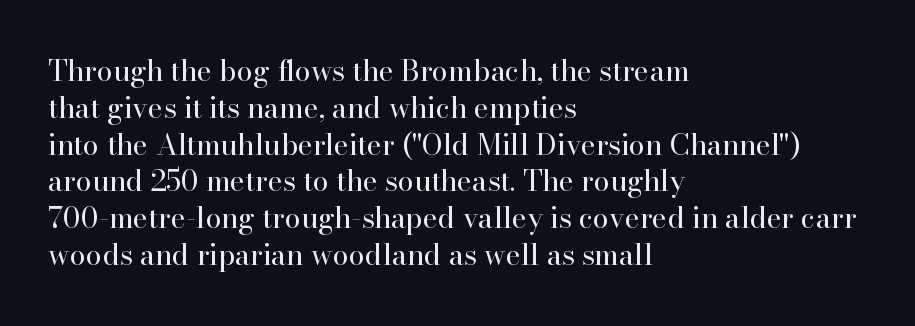
Q: Is the text bold? A: No.
Q: Is the text italic (slanted)? A: No, it is upright.
Q: Is the typeface a serif or a sans-serif typeface? A: Serif.
Q: Is the text underlined? A: No.
Q: How is the paragraph aligned? A: Left-aligned.
Q: Is the spacing between letters normal or unusually wide? A: Normal.
Q: Is the spacing between lines tight, normal or loose? A: Normal.
Q: Width (condensed, normal, or wide)? A: Normal.
Q: Stroke contrast? A: High.
Q: x-height? A: Small.
Q: Monospaced? A: No.
